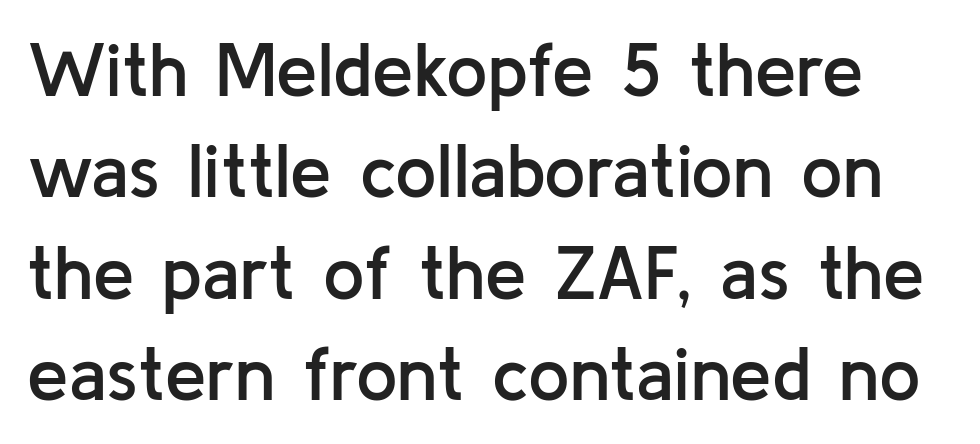
{"serif": "no", "italic": "no", "bold": "semi", "weight": "semibold", "width": "normal", "stroke_contrast": "low", "x_height": "medium", "monospaced": "no", "underline": "no", "line_spacing": "normal", "line_spacing_ratio": 1.37, "letter_spacing": "normal", "letter_spacing_em": 0.0, "glyph_px": 74}
